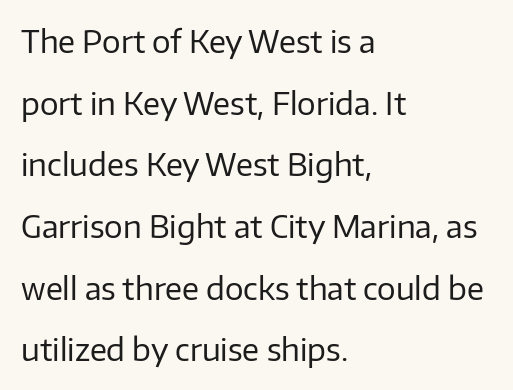
{"serif": "no", "italic": "no", "bold": "no", "weight": "regular", "width": "normal", "stroke_contrast": "low", "x_height": "medium", "monospaced": "no", "underline": "no", "align": "left", "line_spacing": "loose", "line_spacing_ratio": 1.99, "letter_spacing": "normal", "letter_spacing_em": 0.0, "glyph_px": 31}
